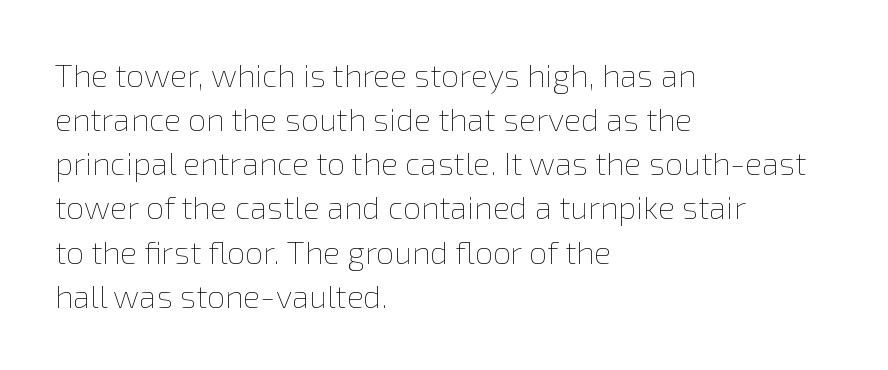
Q: Is the text bold? A: No.
Q: Is the text italic (slanted)? A: No, it is upright.
Q: Is the text underlined? A: No.
Q: How is the paragraph aligned? A: Left-aligned.
Q: Is the spacing between letters normal or unusually wide? A: Normal.
Q: Is the spacing between lines tight, normal or loose? A: Normal.
Q: Width (condensed, normal, or wide)? A: Normal.
Q: Stroke contrast? A: Low.
Q: x-height? A: Medium.
Q: Monospaced? A: No.
